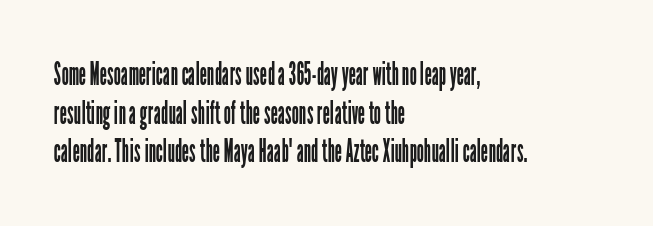
The image shows 32 px regular-weight, condensed sans-serif type, upright; set left-aligned, line spacing 1.21x, normal letter spacing, not underlined; low stroke contrast and a medium x-height.
